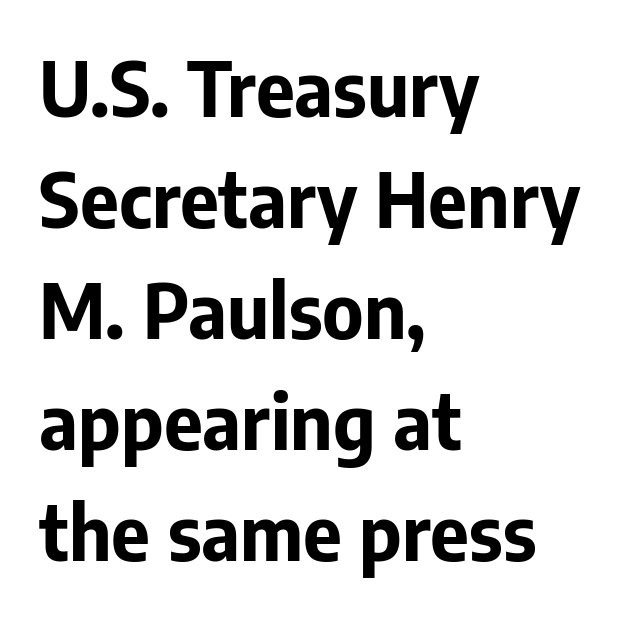
{"serif": "no", "italic": "no", "bold": "yes", "weight": "bold", "width": "normal", "stroke_contrast": "low", "x_height": "medium", "monospaced": "no", "underline": "no", "align": "left", "line_spacing": "normal", "line_spacing_ratio": 1.48, "letter_spacing": "normal", "letter_spacing_em": 0.0, "glyph_px": 75}
